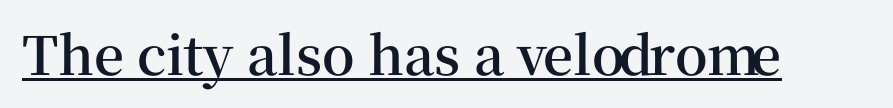
The letters sit at their default tracking, neither squeezed nor spread. This is underlined copy, the kind a proofreader might mark for attention. In terms of weight, the rendering is demibold, just under bold. The type sits square on the baseline with zero lean. Do the characters align in a grid? No, the font is proportional.
